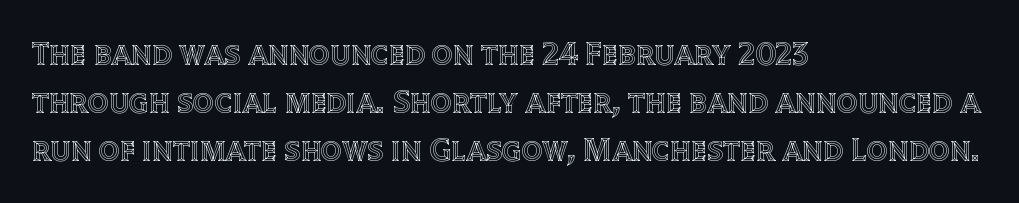
Q: Is the text italic (slanted)? A: No, it is upright.
Q: Is the text underlined? A: No.
Q: How is the paragraph aligned? A: Left-aligned.
Q: Is the spacing between letters normal or unusually wide? A: Normal.
Q: Is the spacing between lines tight, normal or loose? A: Normal.
Q: Width (condensed, normal, or wide)? A: Normal.
Q: x-height? A: Large.
Q: Monospaced? A: No.
